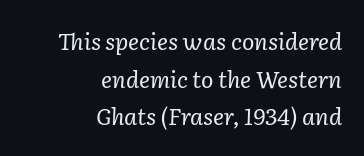
{"italic": "yes", "lean": "right", "slant_degrees": 2, "bold": "no", "underline": "no", "align": "right", "line_spacing": "normal", "line_spacing_ratio": 1.64, "letter_spacing": "normal", "letter_spacing_em": 0.0, "glyph_px": 23}
